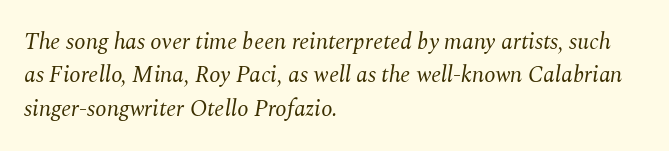
Layout note: lines flush left. Nobody touched the tracking dial on this one. Successive baselines arrive at the customary interval. Descenders are the only things crossing below the line.
